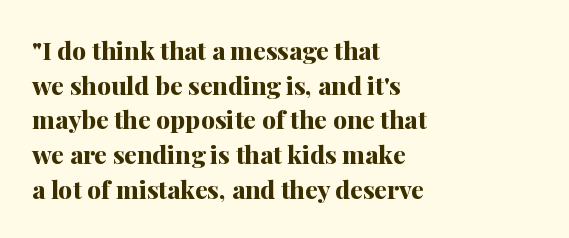
The type sits square on the baseline with zero lean. Summary of weight: heavy, a full bold. Rule under the text: the space is simply empty. Is the letter spacing exaggerated? No — it looks like the ordinary default.
